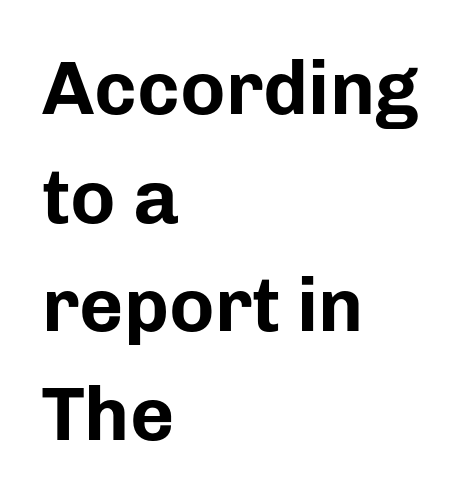
Q: Is the text bold? A: Yes.
Q: Is the text italic (slanted)? A: No, it is upright.
Q: Is the typeface a serif or a sans-serif typeface? A: Sans-serif.
Q: Is the text underlined? A: No.
Q: How is the paragraph aligned? A: Left-aligned.
Q: Is the spacing between letters normal or unusually wide? A: Normal.
Q: Is the spacing between lines tight, normal or loose? A: Normal.
Q: Width (condensed, normal, or wide)? A: Normal.
Q: Stroke contrast? A: Low.
Q: x-height? A: Medium.
Q: Monospaced? A: No.
